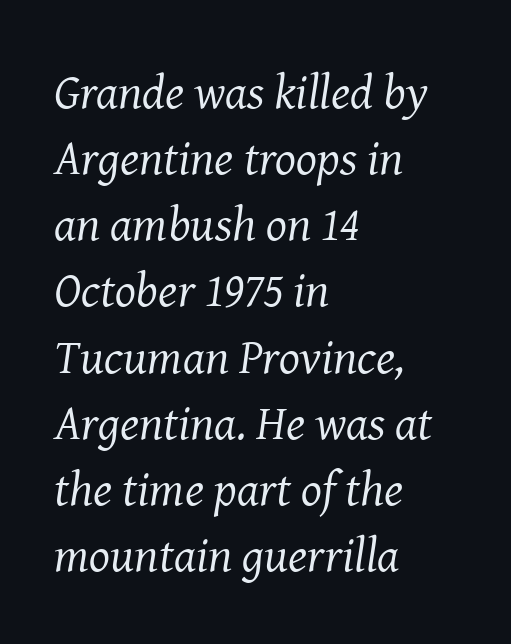
The image shows 49 px regular-weight serif type, italic (leaning right); set left-aligned, normal line spacing (1.35x), normal letter spacing, not underlined; medium stroke contrast and a medium x-height.
